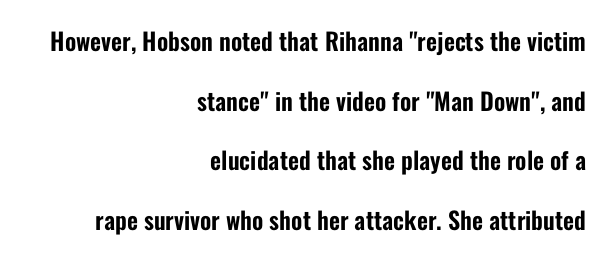
Q: Is the text italic (slanted)? A: No, it is upright.
Q: Is the text underlined? A: No.
Q: How is the paragraph aligned? A: Right-aligned.
Q: Is the spacing between letters normal or unusually wide? A: Normal.
Q: Is the spacing between lines tight, normal or loose? A: Loose.
